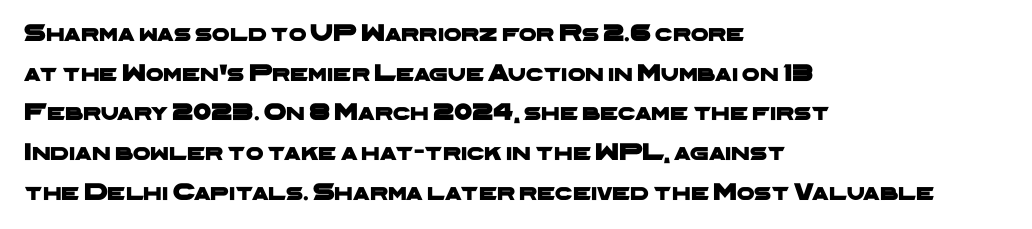
Q: Is the text underlined? A: No.
Q: How is the paragraph aligned? A: Left-aligned.
Q: Is the spacing between letters normal or unusually wide? A: Normal.
Q: Is the spacing between lines tight, normal or loose? A: Normal.
